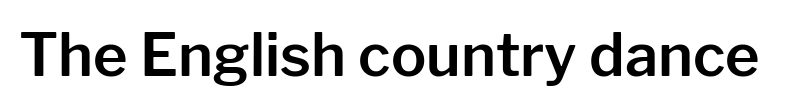
The horizontal fit of the characters is conventional and even. The face used here is proportionally spaced, like ordinary book or web type. To sum up the face: it is a sans, with no serifs. This is roman type, the default non-slanted kind. The area under the type is left untouched.
